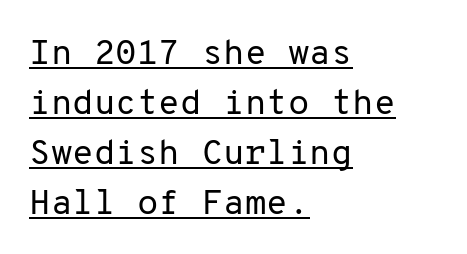
The image shows 35 px regular-weight sans-serif type, upright, monospaced; set left-aligned, normal line spacing (1.43x), normal letter spacing, underlined; low stroke contrast and a medium x-height.
